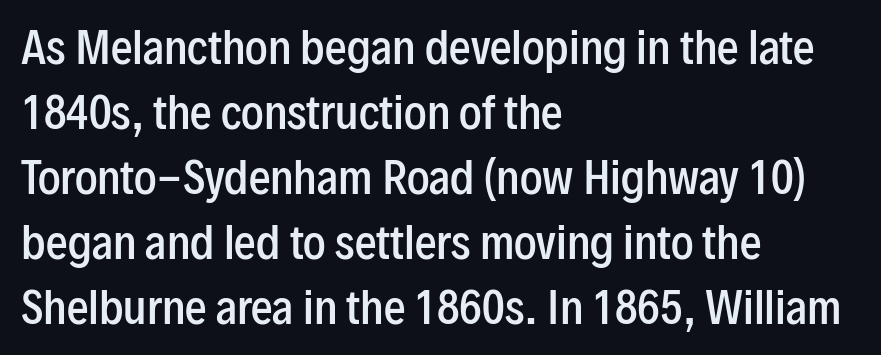
Q: Is the text bold? A: Semi-bold.
Q: Is the text italic (slanted)? A: No, it is upright.
Q: Is the typeface a serif or a sans-serif typeface? A: Sans-serif.
Q: Is the text underlined? A: No.
Q: How is the paragraph aligned? A: Left-aligned.
Q: Is the spacing between letters normal or unusually wide? A: Normal.
Q: Is the spacing between lines tight, normal or loose? A: Normal.
Q: Width (condensed, normal, or wide)? A: Condensed.
Q: Stroke contrast? A: Low.
Q: x-height? A: Medium.
Q: Monospaced? A: No.
